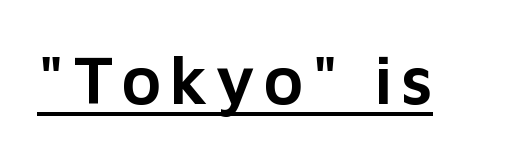
Font category for this specimen: sans-serif. The axis of the letterforms is exactly vertical. Does a line run under the words? Yes, clearly. The letters advance in unequal steps, a hallmark of proportional type.
